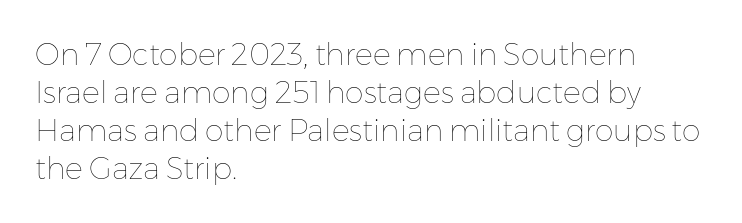
Q: Is the text bold? A: No.
Q: Is the text italic (slanted)? A: No, it is upright.
Q: Is the text underlined? A: No.
Q: How is the paragraph aligned? A: Left-aligned.
Q: Is the spacing between letters normal or unusually wide? A: Normal.
Q: Is the spacing between lines tight, normal or loose? A: Normal.
Q: Width (condensed, normal, or wide)? A: Normal.
Q: Stroke contrast? A: Low.
Q: x-height? A: Medium.
Q: Monospaced? A: No.
